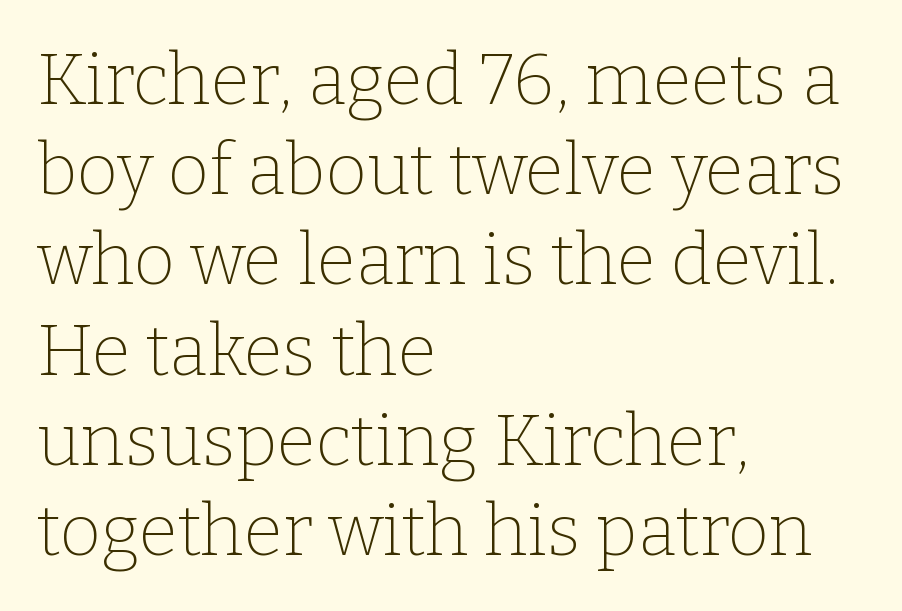
{"serif": "yes", "italic": "no", "bold": "no", "weight": "thin", "width": "normal", "stroke_contrast": "low", "x_height": "medium", "monospaced": "no", "underline": "no", "align": "left", "line_spacing": "normal", "line_spacing_ratio": 1.27, "letter_spacing": "normal", "letter_spacing_em": 0.0, "glyph_px": 71}
